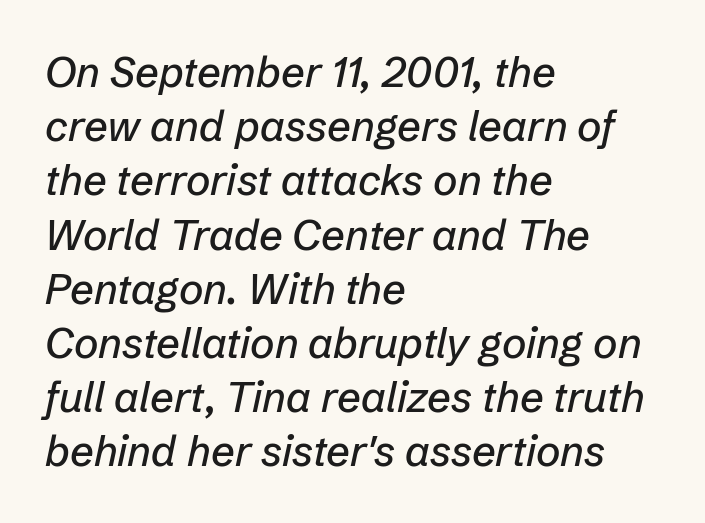
{"italic": "yes", "lean": "right", "slant_degrees": 12, "width": "normal", "stroke_contrast": "low", "x_height": "medium", "monospaced": "no", "underline": "no", "align": "left", "line_spacing": "normal", "line_spacing_ratio": 1.29, "letter_spacing": "normal", "letter_spacing_em": 0.0, "glyph_px": 42}
